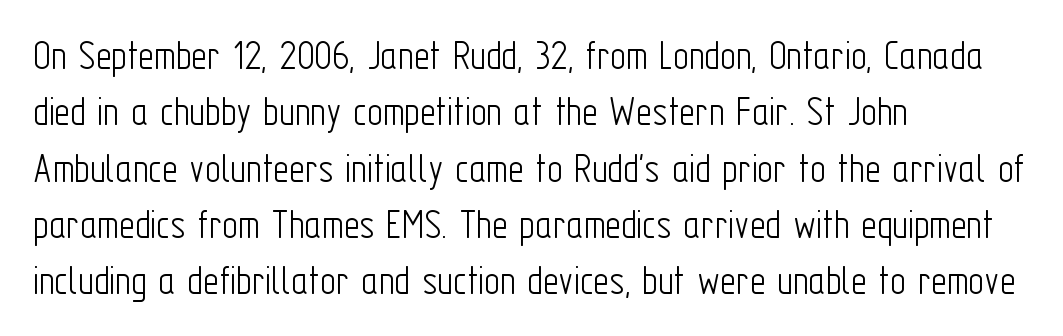
{"serif": "no", "italic": "no", "bold": "no", "weight": "light", "width": "condensed", "stroke_contrast": "low", "x_height": "medium", "monospaced": "no", "underline": "no", "align": "left", "line_spacing": "normal", "line_spacing_ratio": 1.31, "letter_spacing": "normal", "letter_spacing_em": 0.0, "glyph_px": 43}
